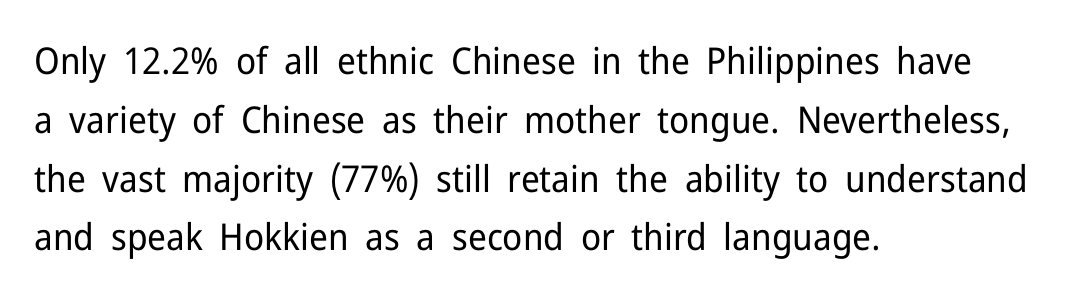
No chunkiness to these letters — they're not bold. Does the type have serifs? No, each stem ends abruptly. How would I describe the line gaps? Plain and ordinary. Teacher's note: observe the even left margin — that is flush-left alignment. The gap between lines stays unmarked.
